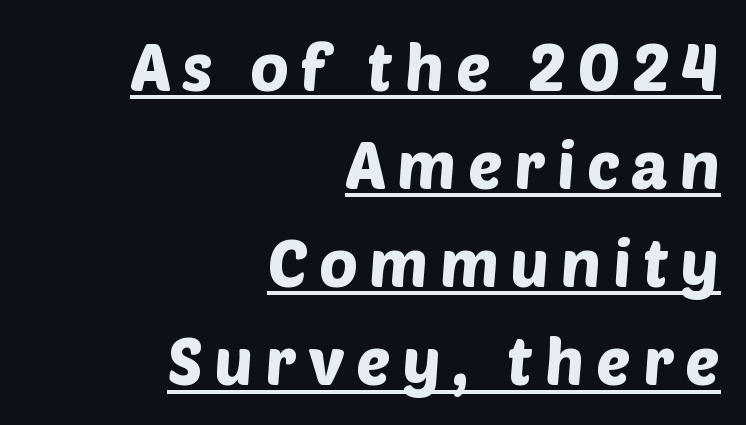
{"serif": "no", "width": "normal", "stroke_contrast": "low", "x_height": "large", "monospaced": "no", "underline": "yes", "align": "right", "line_spacing": "normal", "line_spacing_ratio": 1.51, "glyph_px": 65}
